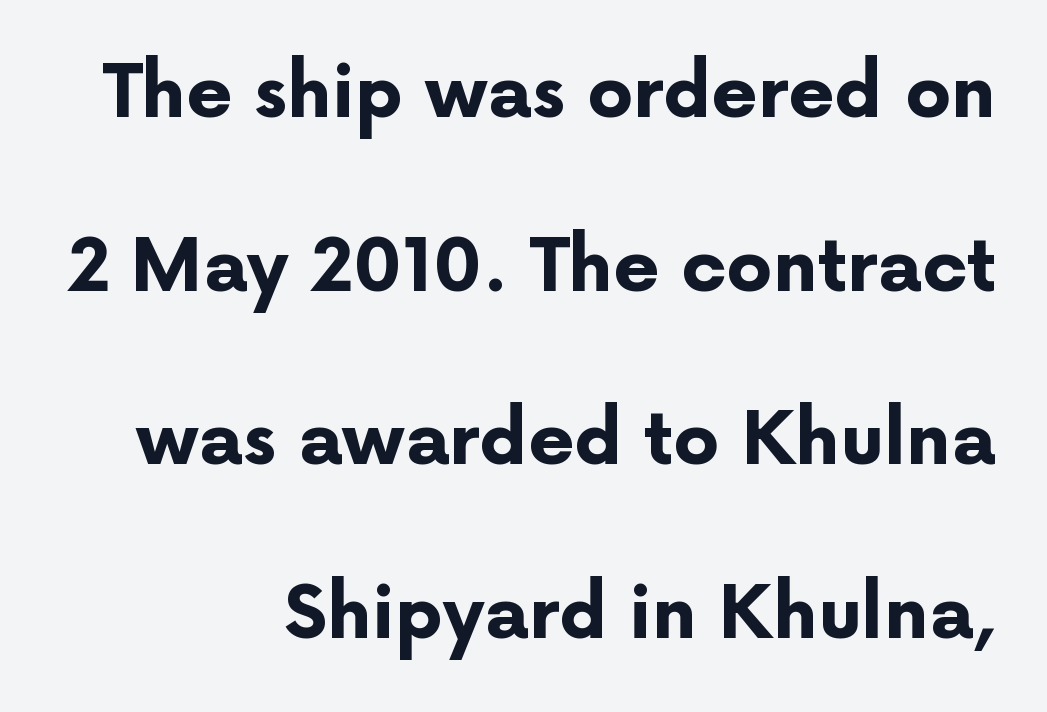
Q: Is the text bold? A: Yes.
Q: Is the text italic (slanted)? A: No, it is upright.
Q: Is the typeface a serif or a sans-serif typeface? A: Sans-serif.
Q: Is the text underlined? A: No.
Q: How is the paragraph aligned? A: Right-aligned.
Q: Is the spacing between letters normal or unusually wide? A: Normal.
Q: Is the spacing between lines tight, normal or loose? A: Loose.
Q: Width (condensed, normal, or wide)? A: Normal.
Q: Stroke contrast? A: Low.
Q: x-height? A: Medium.
Q: Monospaced? A: No.
